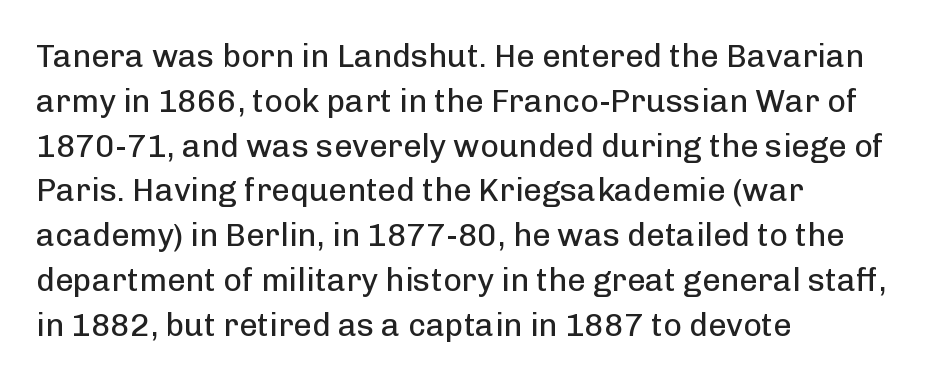
{"serif": "no", "italic": "no", "bold": "no", "weight": "regular", "width": "normal", "stroke_contrast": "low", "x_height": "medium", "monospaced": "no", "underline": "no", "align": "left", "line_spacing": "normal", "line_spacing_ratio": 1.4, "letter_spacing": "normal", "letter_spacing_em": 0.0, "glyph_px": 32}
